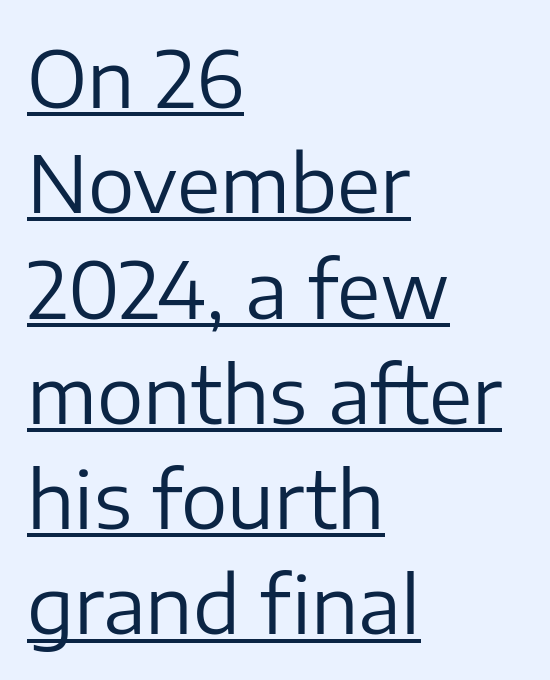
Q: Is the text bold? A: No.
Q: Is the text italic (slanted)? A: No, it is upright.
Q: Is the typeface a serif or a sans-serif typeface? A: Sans-serif.
Q: Is the text underlined? A: Yes.
Q: How is the paragraph aligned? A: Left-aligned.
Q: Is the spacing between letters normal or unusually wide? A: Normal.
Q: Is the spacing between lines tight, normal or loose? A: Normal.
Q: Width (condensed, normal, or wide)? A: Normal.
Q: Stroke contrast? A: Low.
Q: x-height? A: Medium.
Q: Monospaced? A: No.
